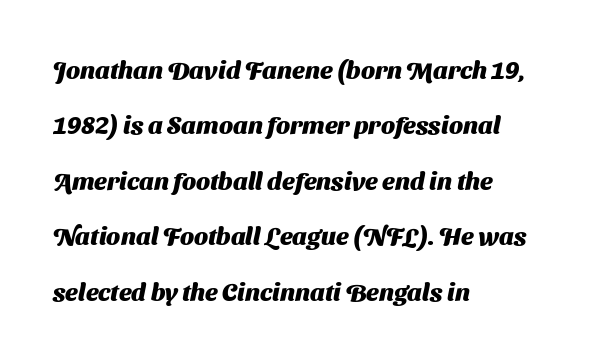
Q: Is the text bold? A: Yes.
Q: Is the text underlined? A: No.
Q: How is the paragraph aligned? A: Left-aligned.
Q: Is the spacing between letters normal or unusually wide? A: Normal.
Q: Is the spacing between lines tight, normal or loose? A: Loose.
